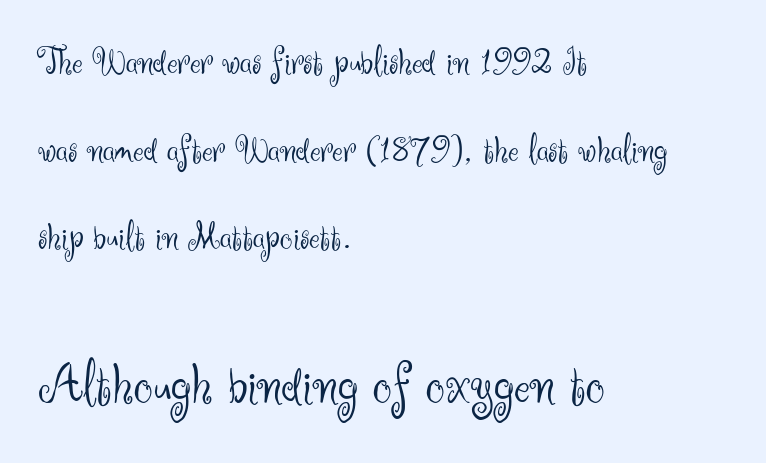
{"serif": "no", "italic": "no", "bold": "no", "weight": "light", "width": "normal", "stroke_contrast": "medium", "x_height": "small", "monospaced": "no", "underline": "no", "align": "left", "line_spacing": "loose", "line_spacing_ratio": 2.19, "letter_spacing": "normal", "letter_spacing_em": 0.0, "larger_block": "second", "size_ratio": 1.5, "glyph_px": 60}
